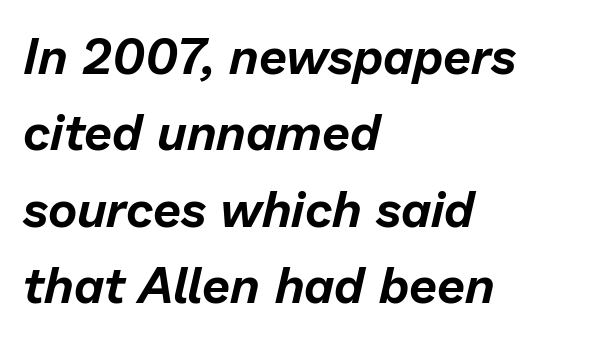
Q: Is the text italic (slanted)? A: Yes, it leans right by about 13 degrees.
Q: Is the text underlined? A: No.
Q: How is the paragraph aligned? A: Left-aligned.
Q: Is the spacing between letters normal or unusually wide? A: Normal.
Q: Is the spacing between lines tight, normal or loose? A: Normal.
Q: Width (condensed, normal, or wide)? A: Normal.
Q: Stroke contrast? A: Low.
Q: x-height? A: Medium.
Q: Monospaced? A: No.
